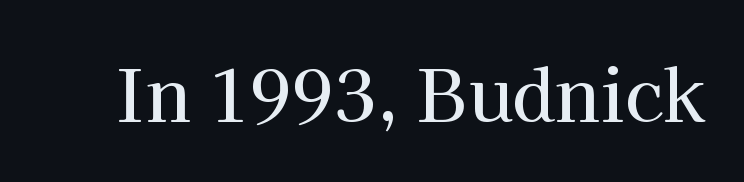
The image shows 71 px serif type, upright; set normal letter spacing, not underlined; high stroke contrast and a medium x-height.
